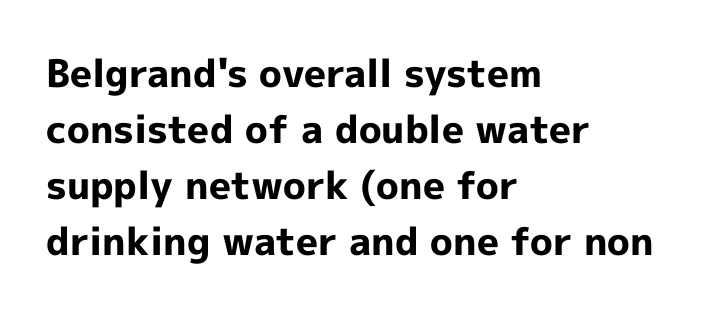
The image shows 38 px bold sans-serif type, upright; set left-aligned, normal line spacing (1.47x), normal letter spacing, not underlined; a medium x-height.
